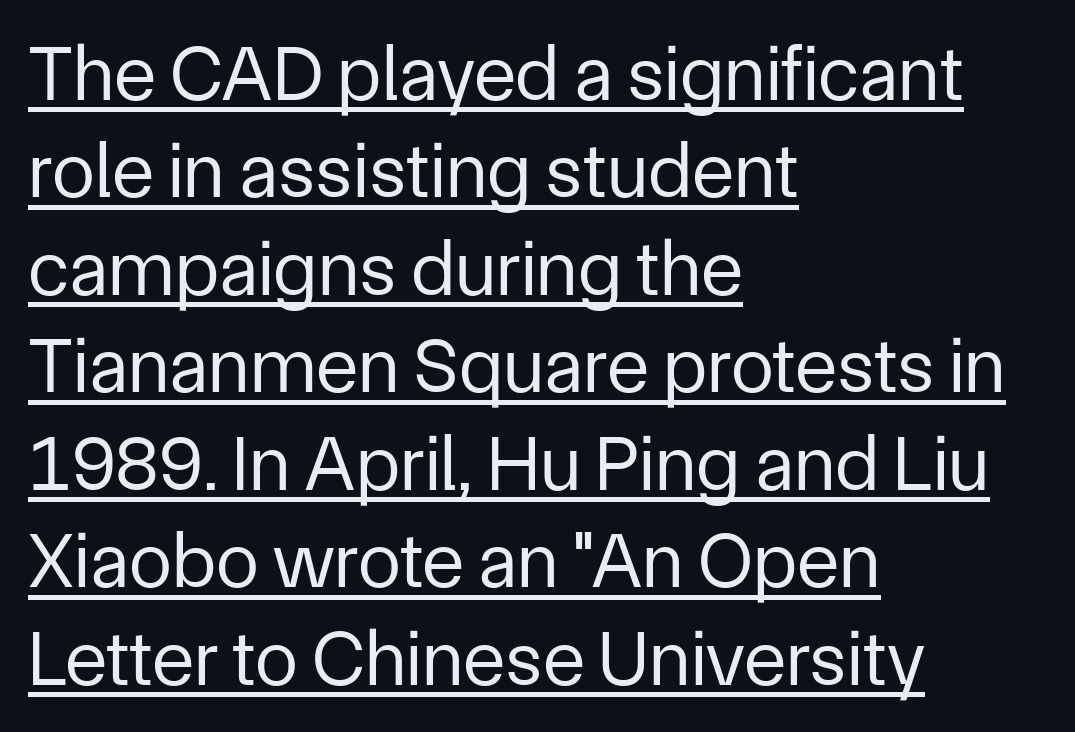
Here the designer chose a conventional face with non-uniform glyph widths. This rendering leaves character spacing at its baseline value. Heaviness? Minimal to ordinary, like unemphasized prose. The face used here appears with an underline applied.
